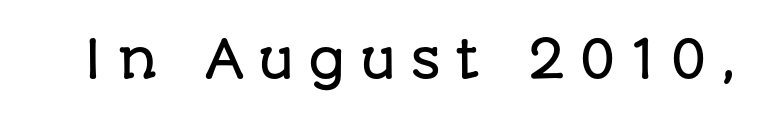
The type family on display is of the sans-serif kind. Short note: letters widely spaced. Think of a printed novel: that variable character pitch is what you see here. Ascenders rise straight up at ninety degrees. The glyphs are unaccompanied by any horizontal stroke below them.
